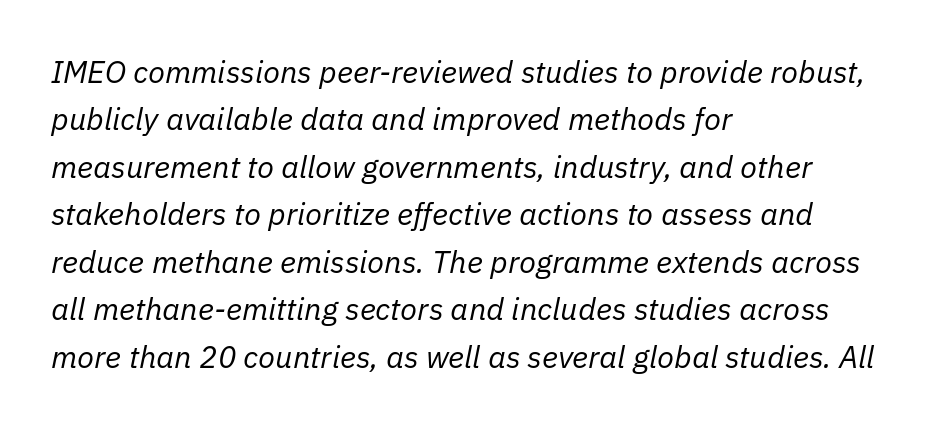
Descenders hang freely into open space. This sample has the flowing, uneven cadence of proportional lettering. This sample is left-justified, so line endings fall wherever the words run out. In terms of leading, this rendering sits right in the middle. Letter spacing: default. The face looks like a standard text weight, possibly lighter.
